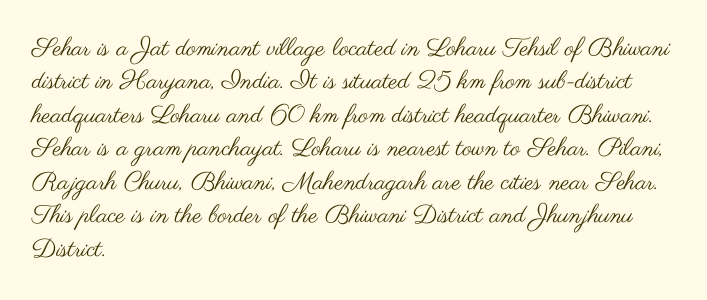
The image shows 25 px text type; set left-aligned, normal line spacing (1.34x), normal letter spacing, not underlined.
